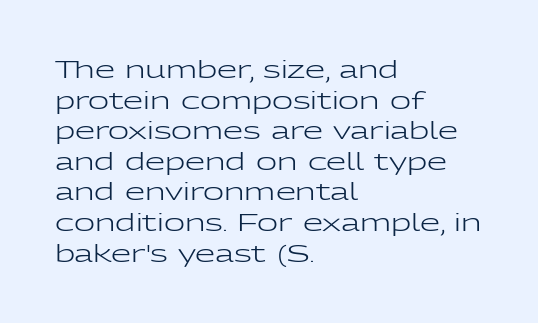
Q: Is the text bold? A: No.
Q: Is the text italic (slanted)? A: No, it is upright.
Q: Is the text underlined? A: No.
Q: How is the paragraph aligned? A: Left-aligned.
Q: Is the spacing between letters normal or unusually wide? A: Normal.
Q: Is the spacing between lines tight, normal or loose? A: Normal.
